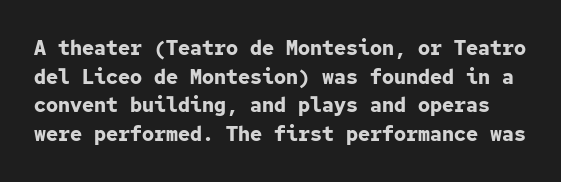
Q: Is the text bold? A: Yes.
Q: Is the text italic (slanted)? A: No, it is upright.
Q: Is the text underlined? A: No.
Q: Is the spacing between letters normal or unusually wide? A: Normal.
Q: Is the spacing between lines tight, normal or loose? A: Normal.
